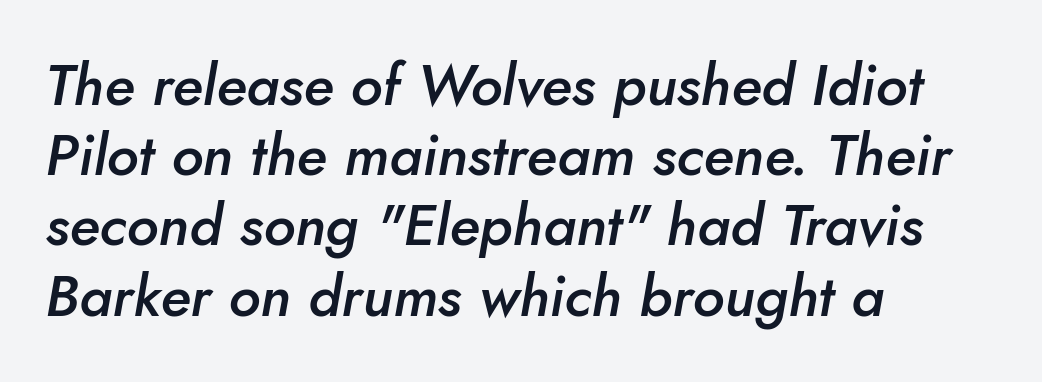
{"italic": "yes", "lean": "right", "slant_degrees": 10, "bold": "semi", "weight": "semibold", "width": "normal", "stroke_contrast": "low", "x_height": "small", "monospaced": "no", "underline": "no", "align": "left", "line_spacing_ratio": 1.21, "letter_spacing": "normal", "letter_spacing_em": 0.0, "glyph_px": 58}
